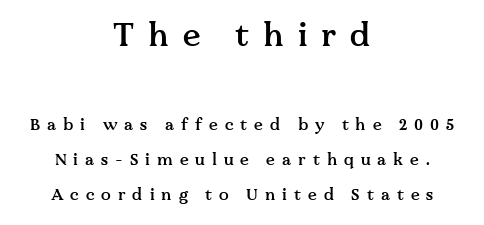
The image shows 32 px semibold serif type, upright; set centered, loose line spacing (2.19x), unusually wide letter spacing (+0.43 em), not underlined; the first (top) block is 2.0x larger; medium stroke contrast and a medium x-height.
